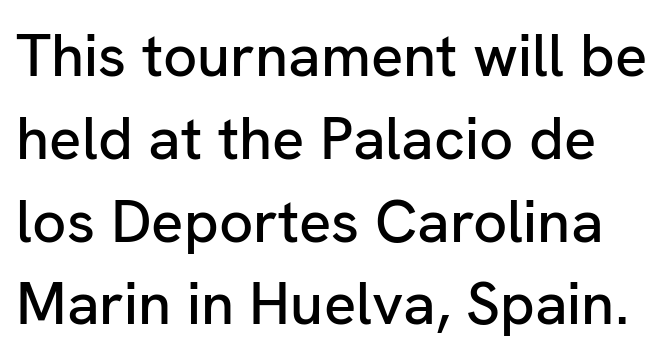
{"serif": "no", "italic": "no", "width": "normal", "stroke_contrast": "low", "x_height": "medium", "monospaced": "no", "underline": "no", "line_spacing": "normal", "line_spacing_ratio": 1.38, "letter_spacing": "normal", "letter_spacing_em": 0.0, "glyph_px": 60}
